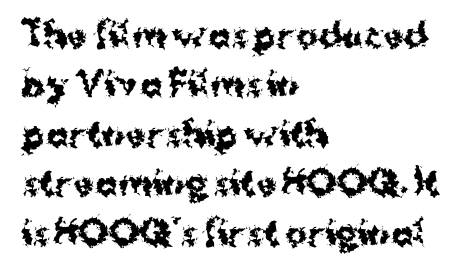
{"serif": "no", "italic": "no", "bold": "yes", "weight": "bold", "width": "normal", "stroke_contrast": "medium", "x_height": "medium", "monospaced": "no", "underline": "no", "align": "left", "line_spacing": "normal", "line_spacing_ratio": 1.5, "letter_spacing": "normal", "letter_spacing_em": 0.0, "glyph_px": 33}
